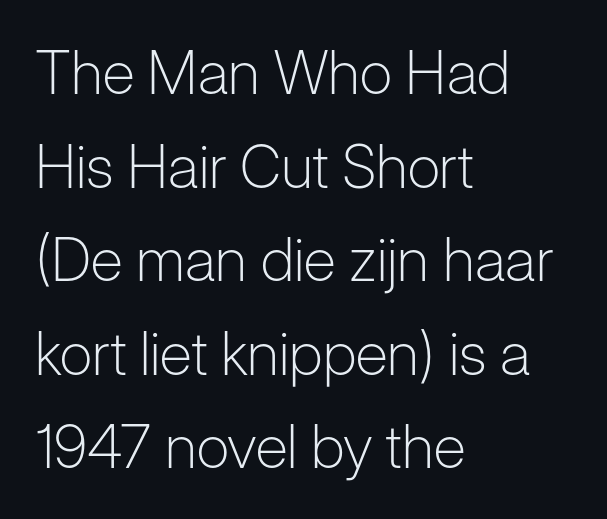
Descender tails drop into unmarked territory. Glyph-to-glyph distance matches everyday printed text. It's the straight-up-and-down kind of type. Line starts are locked; line ends wander. Line spacing here is normal. The type family on display is of the sans-serif kind.
